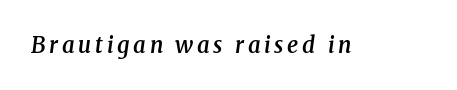
Any mark beneath the type? The region is blank. Stroke thickness is moderately raised; the sample reads as semibold. Rendered with sloped, italic letterforms.
